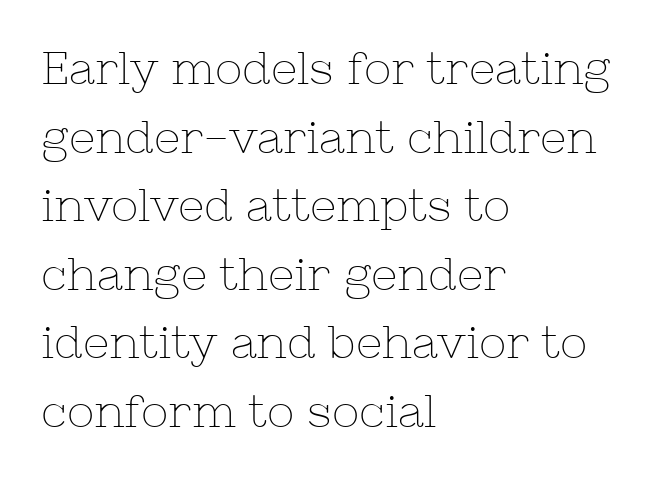
{"serif": "yes", "italic": "no", "bold": "no", "weight": "thin", "width": "normal", "stroke_contrast": "low", "x_height": "medium", "monospaced": "no", "underline": "no", "align": "left", "line_spacing": "normal", "line_spacing_ratio": 1.49, "letter_spacing": "normal", "letter_spacing_em": 0.0, "glyph_px": 46}
